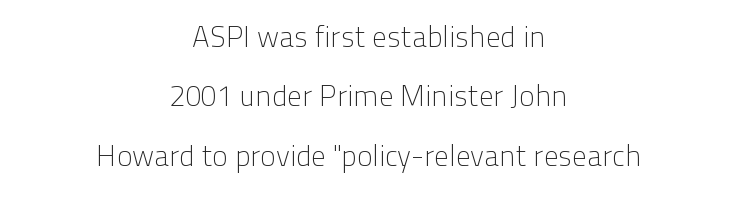
Q: Is the text bold? A: No.
Q: Is the text italic (slanted)? A: No, it is upright.
Q: Is the typeface a serif or a sans-serif typeface? A: Sans-serif.
Q: Is the text underlined? A: No.
Q: How is the paragraph aligned? A: Centered.
Q: Is the spacing between letters normal or unusually wide? A: Normal.
Q: Is the spacing between lines tight, normal or loose? A: Loose.
Q: Width (condensed, normal, or wide)? A: Normal.
Q: Stroke contrast? A: Low.
Q: x-height? A: Medium.
Q: Monospaced? A: No.
